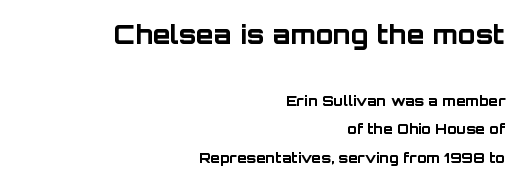
The image shows 26 px bold type, upright; set right-aligned, loose line spacing (2.04x), normal letter spacing, not underlined; the first (top) block is 1.86x larger.
